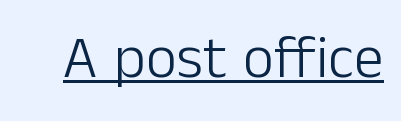
Is this a fixed-width face? No — the glyphs have proportional, varying widths. Inter-character spacing is left at the font's built-in metrics. When letters stand straight like this, we call the style roman or upright. Honestly, the underline is the first thing you notice here.
